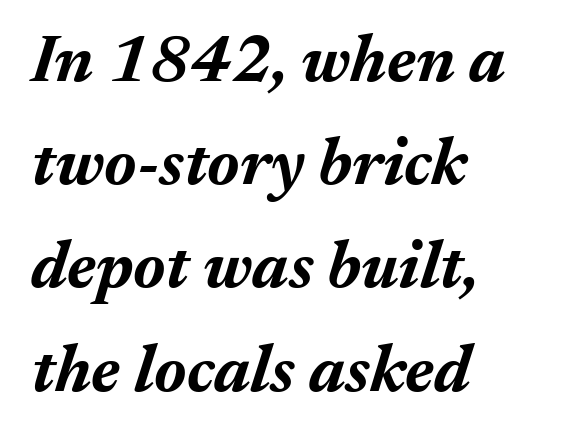
Each row of text sits above clean, open space. You'd pick this weight for a headline — it's a proper bold. Normally led — the rows are evenly, conventionally spaced. The rendering applies a slant to the glyphs.
